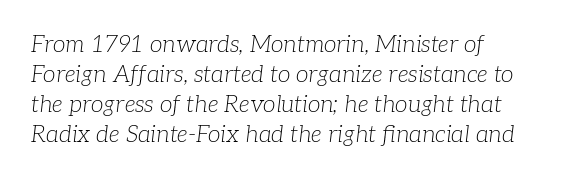
Q: Is the text bold? A: No.
Q: Is the text italic (slanted)? A: Yes, it leans right by about 7 degrees.
Q: Is the text underlined? A: No.
Q: How is the paragraph aligned? A: Left-aligned.
Q: Is the spacing between letters normal or unusually wide? A: Normal.
Q: Is the spacing between lines tight, normal or loose? A: Normal.
